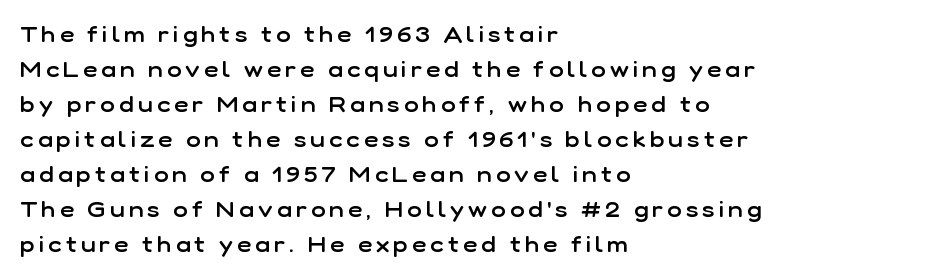
Q: Is the text bold? A: Semi-bold.
Q: Is the text italic (slanted)? A: No, it is upright.
Q: Is the text underlined? A: No.
Q: How is the paragraph aligned? A: Left-aligned.
Q: Is the spacing between lines tight, normal or loose? A: Normal.
